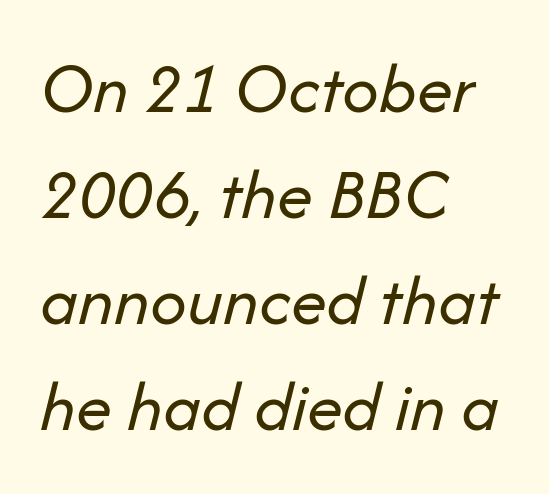
Q: Is the text bold? A: No.
Q: Is the text italic (slanted)? A: Yes, it leans right by about 14 degrees.
Q: Is the text underlined? A: No.
Q: How is the paragraph aligned? A: Left-aligned.
Q: Is the spacing between letters normal or unusually wide? A: Normal.
Q: Is the spacing between lines tight, normal or loose? A: Normal.
Q: Width (condensed, normal, or wide)? A: Normal.
Q: Stroke contrast? A: Low.
Q: x-height? A: Medium.
Q: Monospaced? A: No.
